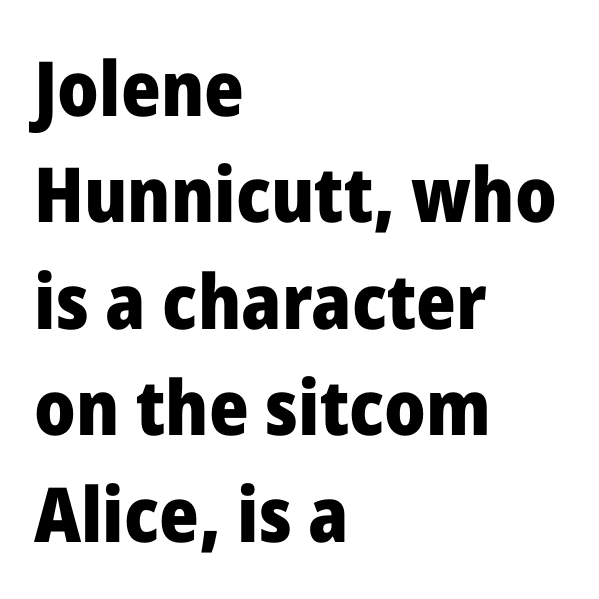
Q: Is the text bold? A: Yes.
Q: Is the text italic (slanted)? A: No, it is upright.
Q: Is the typeface a serif or a sans-serif typeface? A: Sans-serif.
Q: Is the text underlined? A: No.
Q: How is the paragraph aligned? A: Left-aligned.
Q: Is the spacing between letters normal or unusually wide? A: Normal.
Q: Is the spacing between lines tight, normal or loose? A: Normal.
Q: Width (condensed, normal, or wide)? A: Normal.
Q: Stroke contrast? A: Low.
Q: x-height? A: Medium.
Q: Monospaced? A: No.
